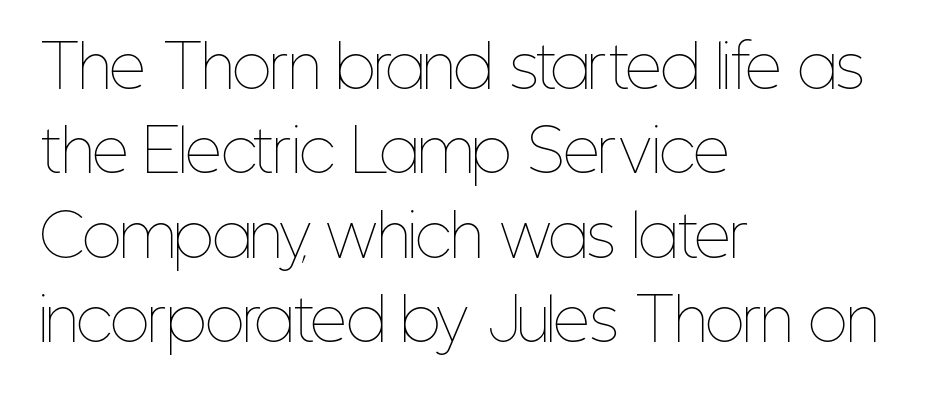
The image shows 57 px thin, condensed type, upright; set left-aligned, normal line spacing (1.48x), normal letter spacing, not underlined; low stroke contrast and a medium x-height.
